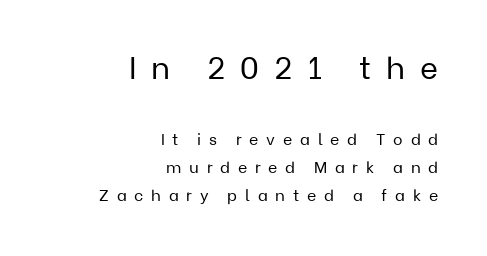
Q: Is the text bold? A: No.
Q: Is the text italic (slanted)? A: No, it is upright.
Q: Is the typeface a serif or a sans-serif typeface? A: Sans-serif.
Q: Is the text underlined? A: No.
Q: How is the paragraph aligned? A: Right-aligned.
Q: Is the spacing between letters normal or unusually wide? A: Unusually wide.
Q: Which block of text is set in a larger size, the first (top) or the second (bottom)? A: The first (top) one.
Q: Width (condensed, normal, or wide)? A: Normal.
Q: Stroke contrast? A: Low.
Q: x-height? A: Medium.
Q: Monospaced? A: No.
